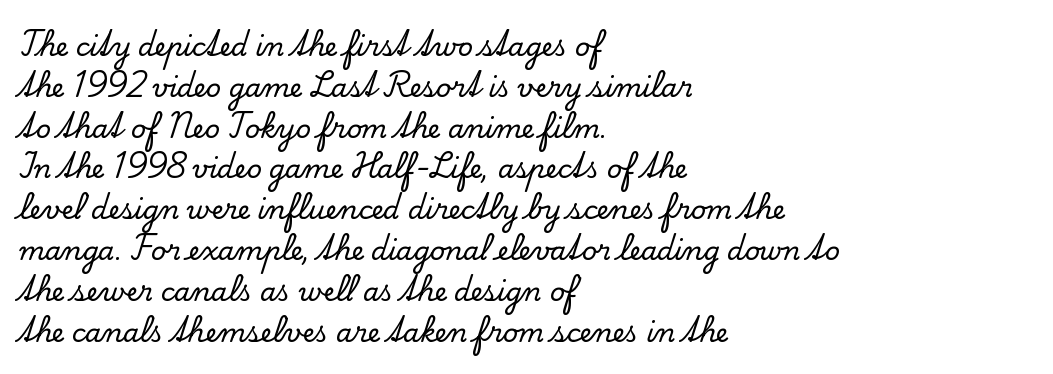
The image shows 26 px text type; set left-aligned, normal line spacing (1.57x), normal letter spacing, not underlined.
